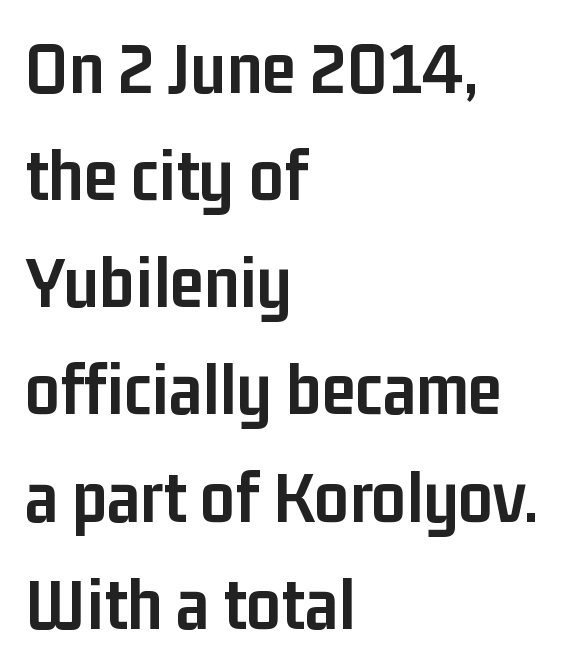
Q: Is the text bold? A: Yes.
Q: Is the text italic (slanted)? A: No, it is upright.
Q: Is the typeface a serif or a sans-serif typeface? A: Sans-serif.
Q: Is the text underlined? A: No.
Q: How is the paragraph aligned? A: Left-aligned.
Q: Is the spacing between letters normal or unusually wide? A: Normal.
Q: Is the spacing between lines tight, normal or loose? A: Normal.
Q: Width (condensed, normal, or wide)? A: Condensed.
Q: Stroke contrast? A: Low.
Q: x-height? A: Medium.
Q: Monospaced? A: No.
